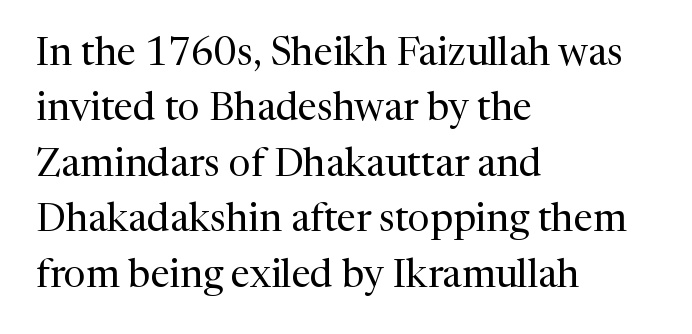
The image shows 39 px regular-weight serif type, upright; set left-aligned, normal line spacing (1.42x), normal letter spacing, not underlined; medium stroke contrast and a medium x-height.
